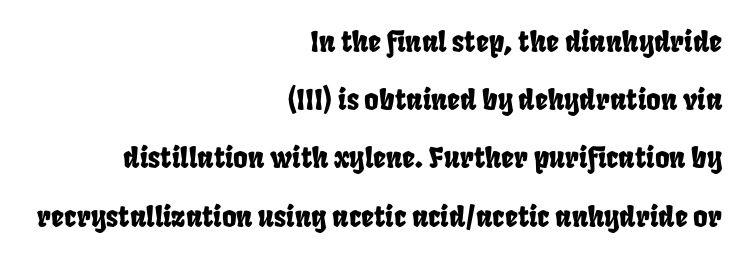
The image shows 28 px condensed type; set right-aligned, loose line spacing (2.08x), normal letter spacing, not underlined; low stroke contrast and a large x-height.
